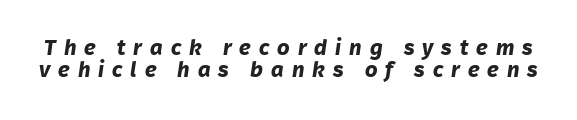
Q: Is the text bold? A: Yes.
Q: Is the text underlined? A: No.
Q: Is the spacing between letters normal or unusually wide? A: Unusually wide.
Q: Is the spacing between lines tight, normal or loose? A: Tight.
